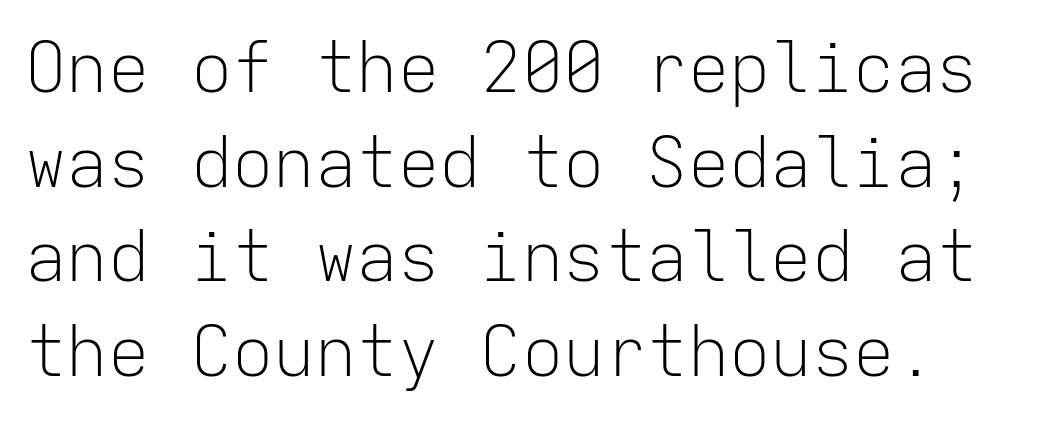
Is the letter spacing exaggerated? No — it looks like the ordinary default. Typographically, this falls in the sans-serif category. Nope, not italic — everything's standing straight. The area under the type is left untouched. Leading matches the norm, producing a regular column. Each letter, wide or thin by design, is forced into the same width here.
